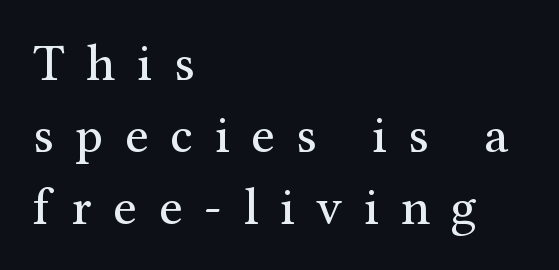
The image shows 52 px regular-weight serif type, upright; set left-aligned, normal line spacing (1.38x), unusually wide letter spacing (+0.42 em), not underlined; medium stroke contrast and a medium x-height.
